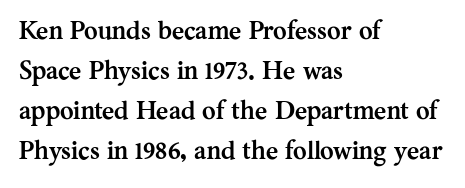
The image shows 26 px bold type, upright; set left-aligned, normal line spacing (1.54x), normal letter spacing, not underlined.
